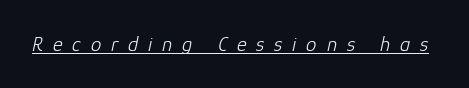
Q: Is the text bold? A: No.
Q: Is the text italic (slanted)? A: Yes, it leans right by about 12 degrees.
Q: Is the text underlined? A: Yes.
Q: Is the spacing between letters normal or unusually wide? A: Unusually wide.
